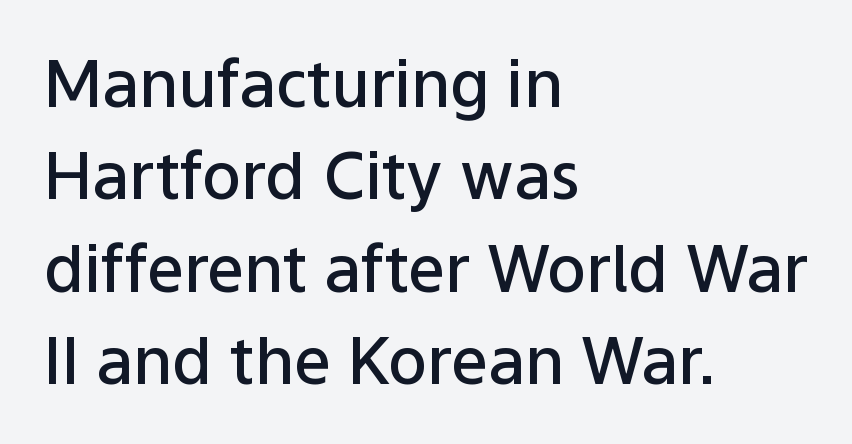
{"serif": "no", "italic": "no", "bold": "semi", "weight": "semibold", "width": "normal", "stroke_contrast": "low", "x_height": "medium", "monospaced": "no", "underline": "no", "align": "left", "line_spacing": "normal", "line_spacing_ratio": 1.42, "letter_spacing": "normal", "letter_spacing_em": 0.0, "glyph_px": 65}
